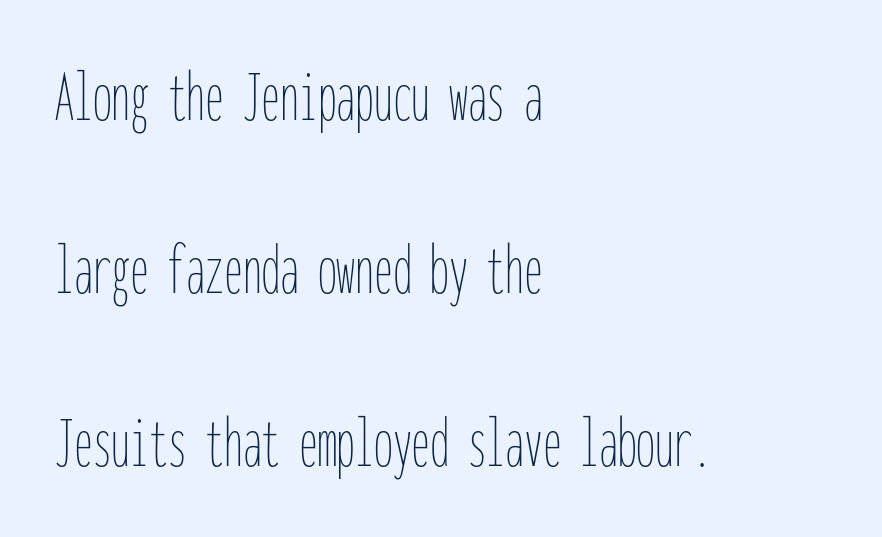
Loosely led — the rows are spread out. The horizontal fit of the characters is conventional and even. The letters march in equal steps, a hallmark of fixed-pitch type. Compared with a typical body face, this is equally light or lighter still. These lines were composed using upright roman letters.
